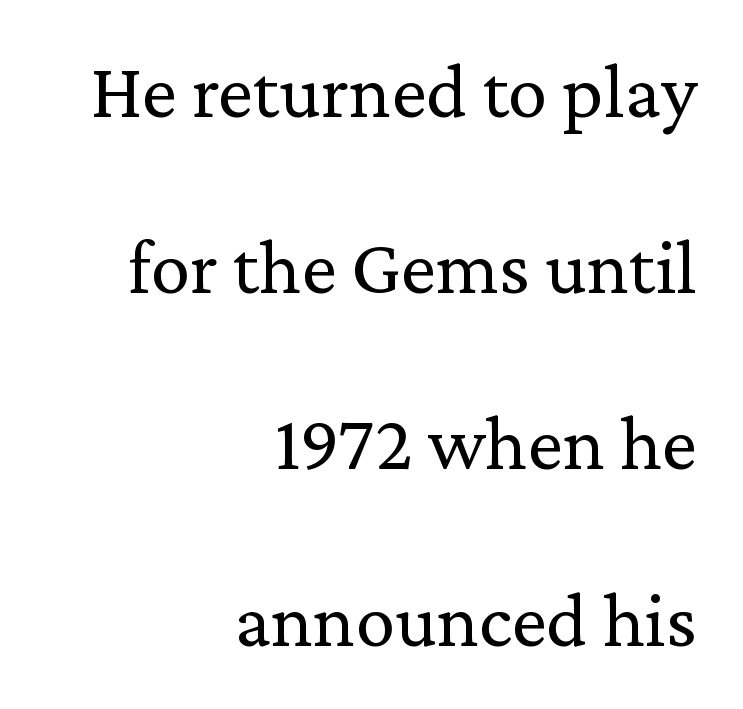
Looks like regular typesetting: each glyph gets only the width it needs. Regarding leading, the lines here are spaced well apart. These lines are composed in type with serifs. This is the regular roman posture of the typeface. The strokes carry an ordinary text weight at most.
